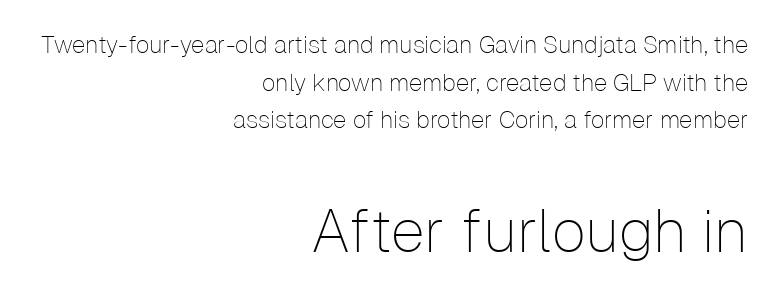
{"serif": "no", "italic": "no", "bold": "no", "weight": "thin", "width": "normal", "stroke_contrast": "low", "x_height": "medium", "monospaced": "no", "underline": "no", "align": "right", "line_spacing": "normal", "line_spacing_ratio": 1.57, "letter_spacing": "normal", "letter_spacing_em": 0.0, "larger_block": "second", "size_ratio": 2.54, "glyph_px": 61}
